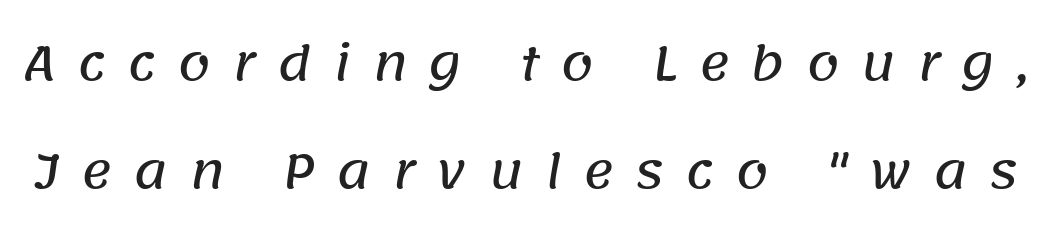
{"serif": "no", "width": "normal", "stroke_contrast": "low", "x_height": "large", "monospaced": "no", "underline": "no", "line_spacing": "loose", "line_spacing_ratio": 2.3, "letter_spacing": "wide", "letter_spacing_em": 0.45, "glyph_px": 47}
